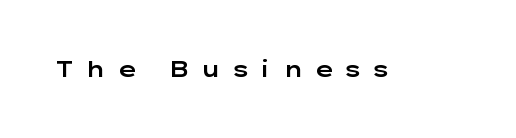
{"italic": "no", "underline": "no", "letter_spacing": "wide", "letter_spacing_em": 0.44, "glyph_px": 22}
